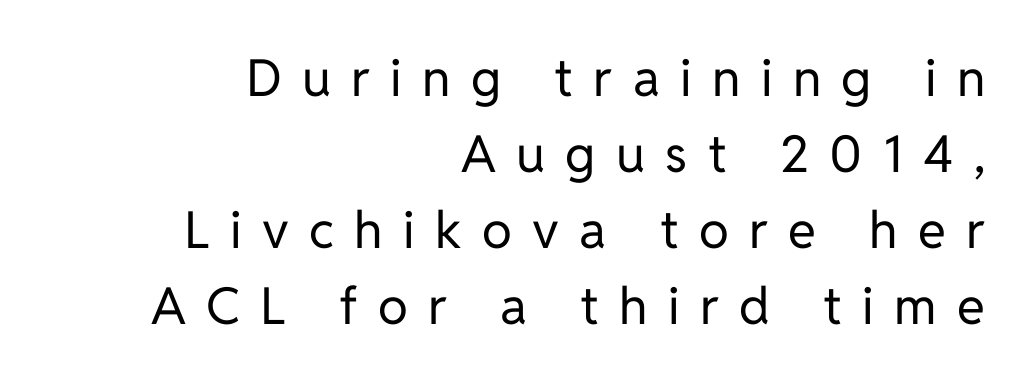
Q: Is the text bold? A: No.
Q: Is the text italic (slanted)? A: No, it is upright.
Q: Is the typeface a serif or a sans-serif typeface? A: Sans-serif.
Q: Is the text underlined? A: No.
Q: How is the paragraph aligned? A: Right-aligned.
Q: Is the spacing between letters normal or unusually wide? A: Unusually wide.
Q: Is the spacing between lines tight, normal or loose? A: Normal.
Q: Width (condensed, normal, or wide)? A: Normal.
Q: Stroke contrast? A: Low.
Q: x-height? A: Medium.
Q: Monospaced? A: No.
